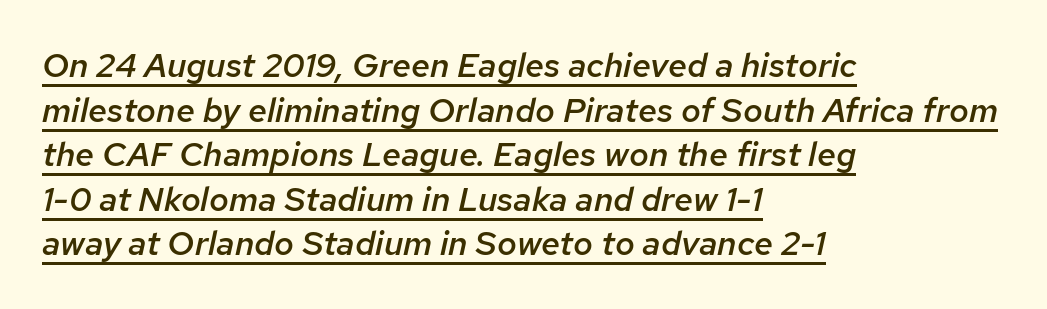
Each new line begins a customary step beneath the previous one. The letterforms sit shoulder to shoulder at normal distance. This is underlined copy, the kind a proofreader might mark for attention. The passage shown leans; its letterforms are oblique.
